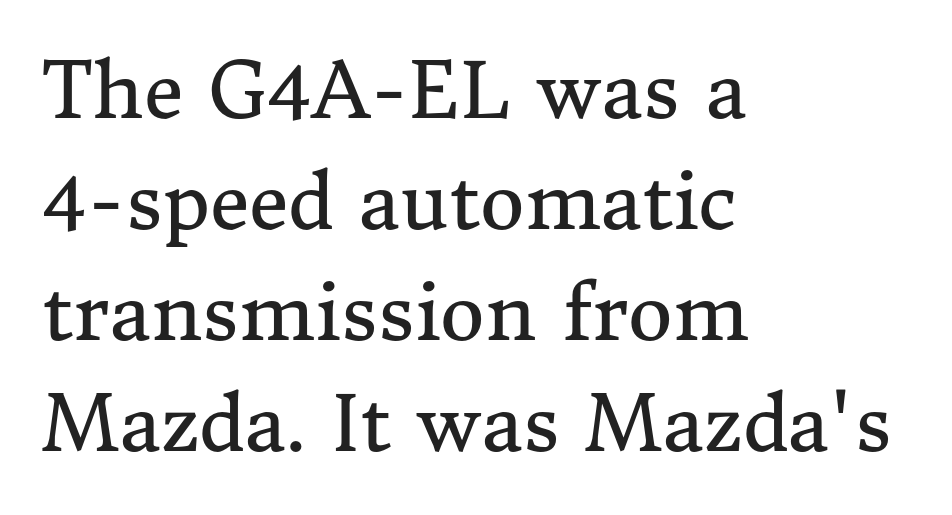
The image shows 77 px regular-weight serif type, upright; set left-aligned, normal line spacing (1.44x), normal letter spacing, not underlined; medium stroke contrast and a medium x-height.
